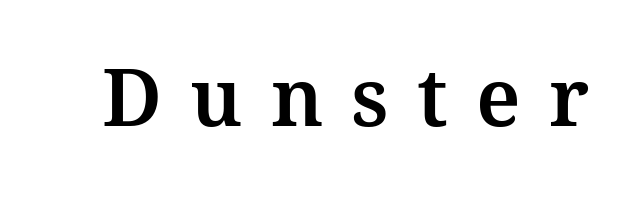
Is this a fixed-width face? No — the glyphs have proportional, varying widths. These lines have a slow, spaced-out rhythm from letter to letter. The letters carry serifs — small finishing strokes at the ends of their stems. Italic? Not at all — the glyphs are vertical.
